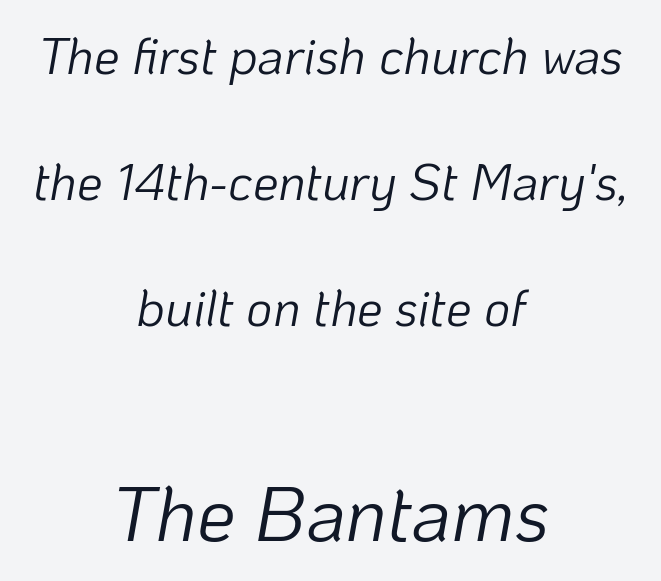
Every row of glyphs is offset so its center matches the block's center. Whoever set this chose breathing room over compactness in the vertical rhythm. Does extra space separate the letters? No, they use regular spacing. Is this a fixed-width face? No — the glyphs have proportional, varying widths. If you drew a line through each stem, it would be angled. Ink coverage per letter is moderate at most.
